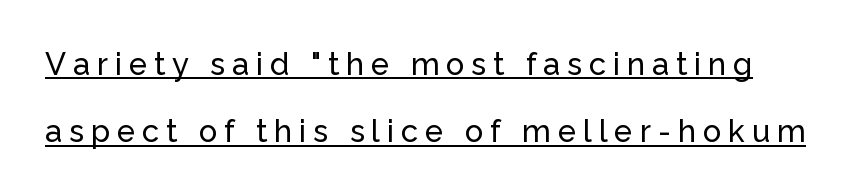
Regarding serifs, this sample does without them. Compared with typical paragraphs, the rows here are farther apart. The typography opts for an upright posture over an oblique one. Looks like regular typesetting: each glyph gets only the width it needs. Someone cranked the tracking dial way up on this one. Has an underline been added? It has.
